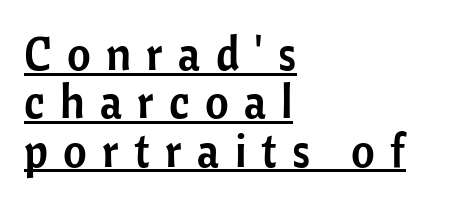
The passage shown is underscored from start to finish. Each letter keeps its own natural width here, so spacing adapts to shape. Horizontal alignment here is leftward, the default for most running prose. These lines were composed using upright roman letters.
